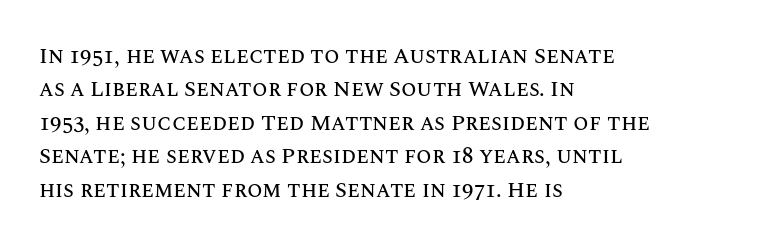
{"italic": "no", "underline": "no", "align": "left", "line_spacing": "normal", "line_spacing_ratio": 1.52, "letter_spacing": "normal", "letter_spacing_em": 0.0, "glyph_px": 22}
